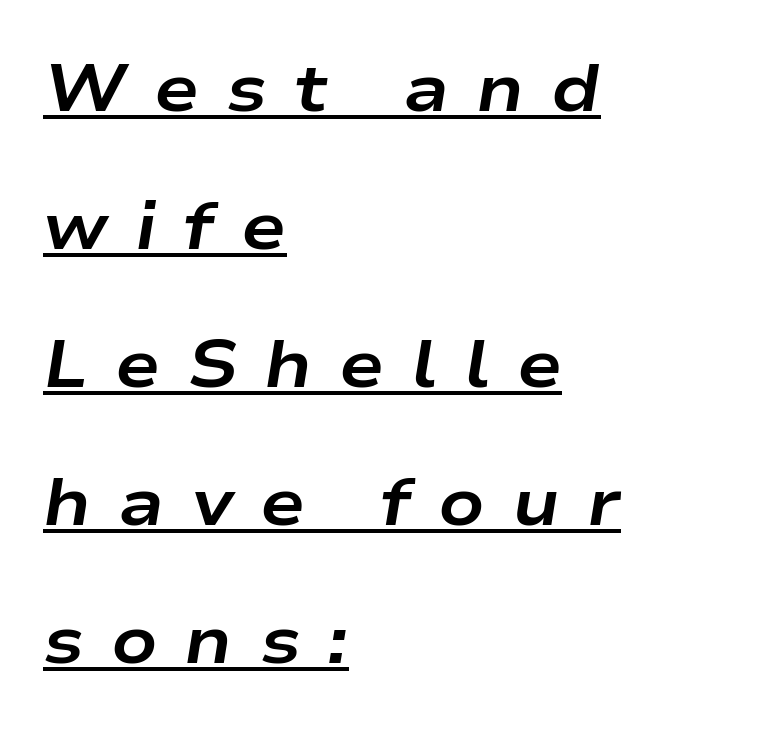
{"italic": "yes", "lean": "right", "slant_degrees": 9, "bold": "yes", "weight": "bold", "width": "wide", "stroke_contrast": "low", "x_height": "medium", "monospaced": "no", "underline": "yes", "align": "left", "line_spacing": "loose", "line_spacing_ratio": 2.06, "letter_spacing": "wide", "letter_spacing_em": 0.4, "glyph_px": 67}
